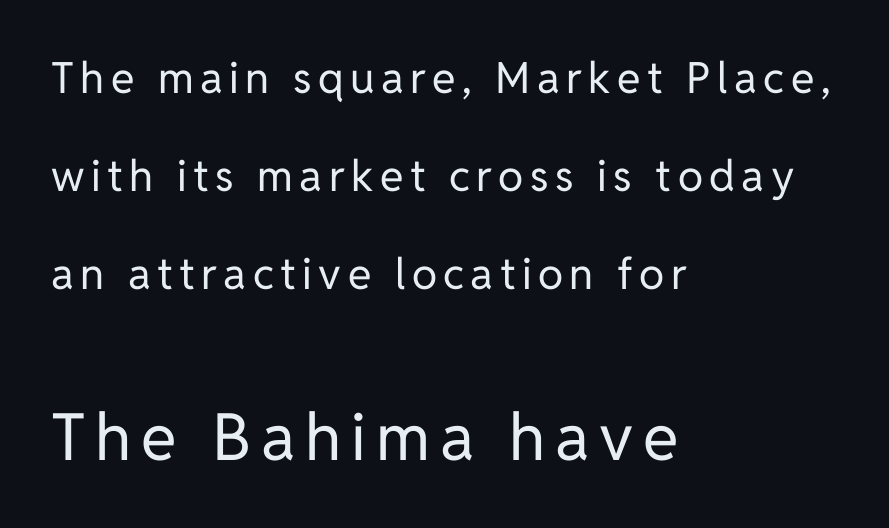
Q: Is the text bold? A: No.
Q: Is the text italic (slanted)? A: No, it is upright.
Q: Is the typeface a serif or a sans-serif typeface? A: Sans-serif.
Q: Is the text underlined? A: No.
Q: How is the paragraph aligned? A: Left-aligned.
Q: Is the spacing between lines tight, normal or loose? A: Loose.
Q: Which block of text is set in a larger size, the first (top) or the second (bottom)? A: The second (bottom) one.
Q: Width (condensed, normal, or wide)? A: Normal.
Q: Stroke contrast? A: Low.
Q: x-height? A: Medium.
Q: Monospaced? A: No.
